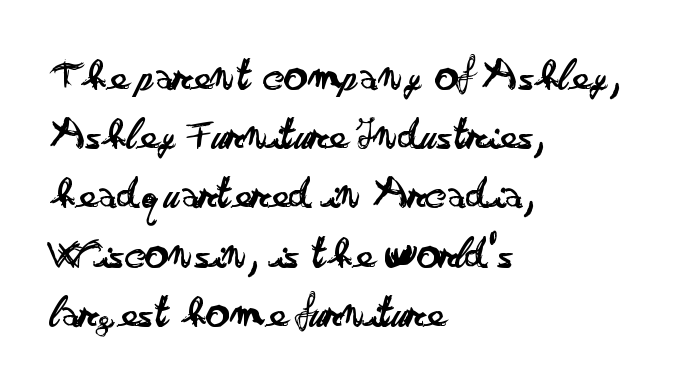
The image shows 47 px regular-weight, wide sans-serif type, upright; set left-aligned, normal line spacing (1.26x), normal letter spacing, not underlined; low stroke contrast and a small x-height.
